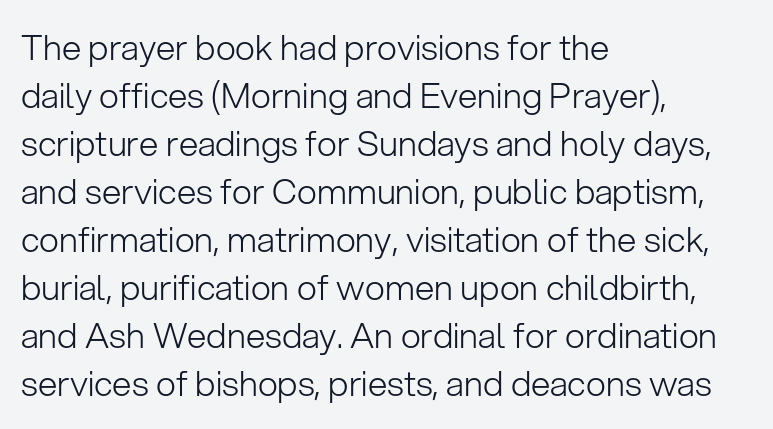
{"serif": "no", "italic": "no", "bold": "no", "weight": "light", "width": "normal", "stroke_contrast": "low", "x_height": "medium", "monospaced": "no", "underline": "no", "align": "left", "line_spacing": "normal", "line_spacing_ratio": 1.37, "letter_spacing": "normal", "letter_spacing_em": 0.0, "glyph_px": 35}
